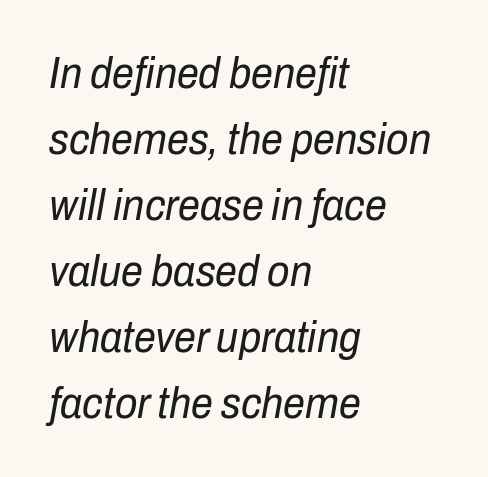
Q: Is the text bold? A: No.
Q: Is the text italic (slanted)? A: Yes, it leans right by about 10 degrees.
Q: Is the text underlined? A: No.
Q: How is the paragraph aligned? A: Left-aligned.
Q: Is the spacing between letters normal or unusually wide? A: Normal.
Q: Is the spacing between lines tight, normal or loose? A: Normal.
Q: Width (condensed, normal, or wide)? A: Condensed.
Q: Stroke contrast? A: Low.
Q: x-height? A: Medium.
Q: Monospaced? A: No.
